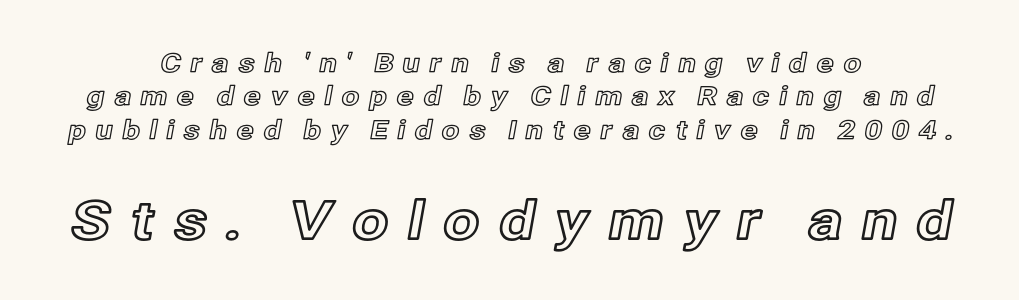
{"width": "normal", "x_height": "medium", "monospaced": "no", "underline": "no", "align": "center", "line_spacing": "normal", "line_spacing_ratio": 1.28, "letter_spacing": "wide", "letter_spacing_em": 0.34, "larger_block": "second", "size_ratio": 2.04, "glyph_px": 53}
